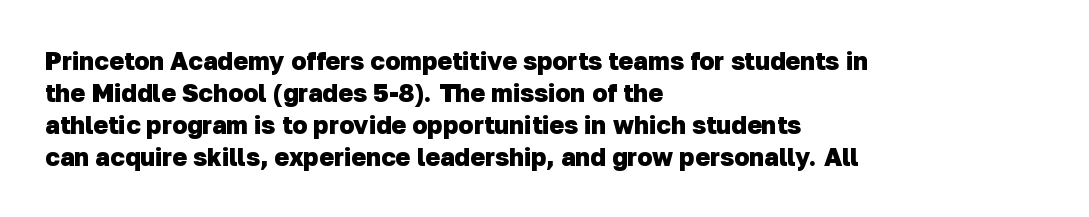
How are the letters spaced? Ordinarily, with no added tracking. Just letters on the line, the space beneath them empty. Compared with an ordinary text face, these strokes are far heavier — a full bold. All the whitespace from short lines collects on the right.
